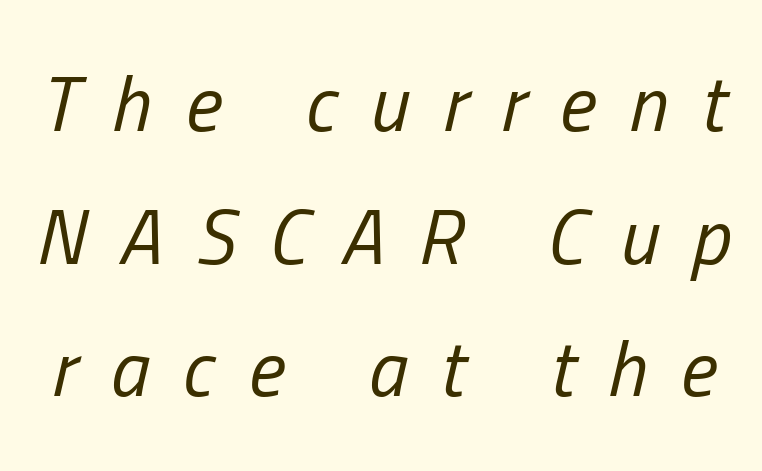
Q: Is the text bold? A: No.
Q: Is the text italic (slanted)? A: Yes, it leans right by about 13 degrees.
Q: Is the text underlined? A: No.
Q: Is the spacing between letters normal or unusually wide? A: Unusually wide.
Q: Is the spacing between lines tight, normal or loose? A: Normal.
Q: Width (condensed, normal, or wide)? A: Condensed.
Q: Stroke contrast? A: Low.
Q: x-height? A: Medium.
Q: Monospaced? A: No.
